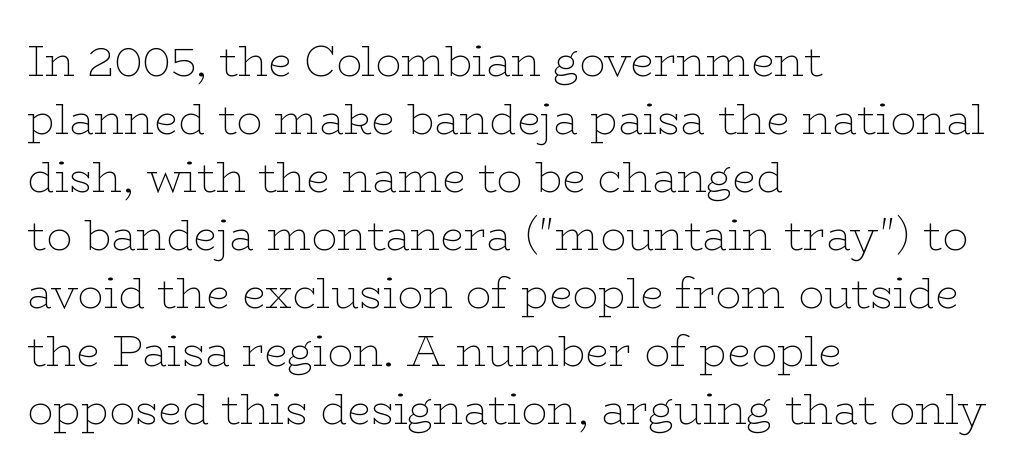
Q: Is the text bold? A: No.
Q: Is the text italic (slanted)? A: No, it is upright.
Q: Is the typeface a serif or a sans-serif typeface? A: Serif.
Q: Is the text underlined? A: No.
Q: How is the paragraph aligned? A: Left-aligned.
Q: Is the spacing between letters normal or unusually wide? A: Normal.
Q: Is the spacing between lines tight, normal or loose? A: Normal.
Q: Width (condensed, normal, or wide)? A: Wide.
Q: Stroke contrast? A: Low.
Q: x-height? A: Medium.
Q: Monospaced? A: No.
